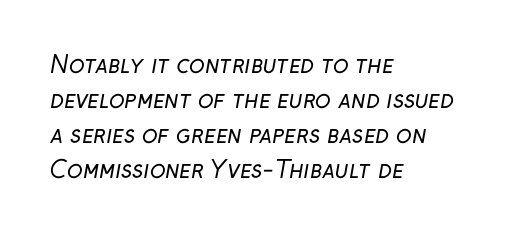
The image shows 23 px text type; set left-aligned, normal line spacing (1.52x), normal letter spacing, not underlined.
